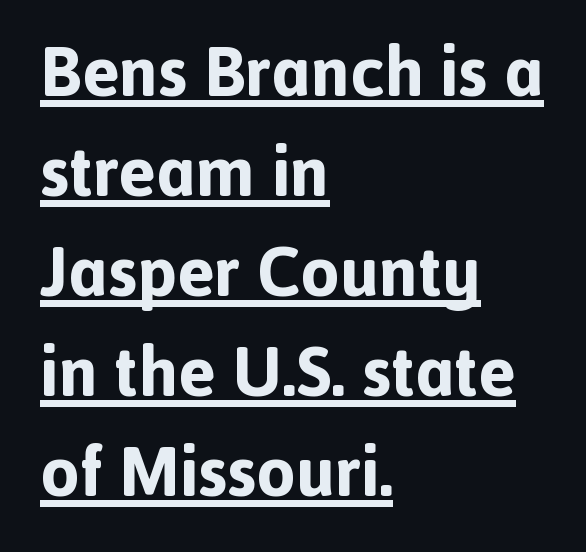
{"serif": "no", "italic": "no", "bold": "yes", "weight": "bold", "width": "normal", "x_height": "medium", "monospaced": "no", "underline": "yes", "align": "left", "line_spacing": "normal", "line_spacing_ratio": 1.43, "letter_spacing": "normal", "letter_spacing_em": 0.0, "glyph_px": 70}
